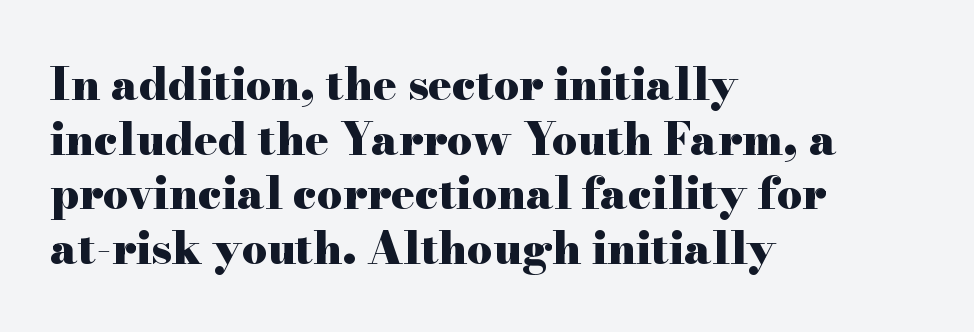
The image shows 44 px heavy, wide serif type, upright; set left-aligned, line spacing 1.24x, normal letter spacing, not underlined; high stroke contrast and a small x-height.
